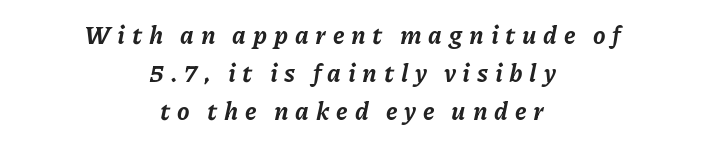
The image shows 25 px bold type, italic (leaning right); set centered, normal line spacing (1.52x), unusually wide letter spacing (+0.27 em), not underlined.
